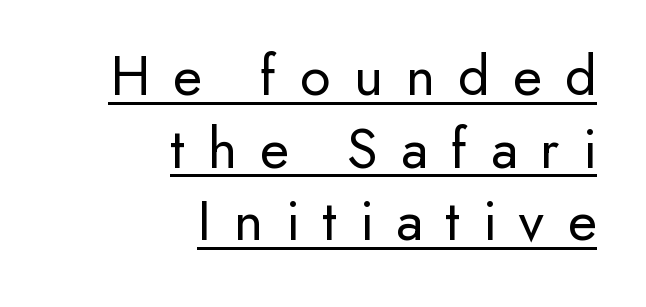
{"serif": "no", "italic": "no", "bold": "no", "weight": "regular", "width": "normal", "stroke_contrast": "low", "x_height": "small", "monospaced": "no", "underline": "yes", "align": "right", "line_spacing_ratio": 1.21, "letter_spacing": "wide", "letter_spacing_em": 0.38, "glyph_px": 60}
